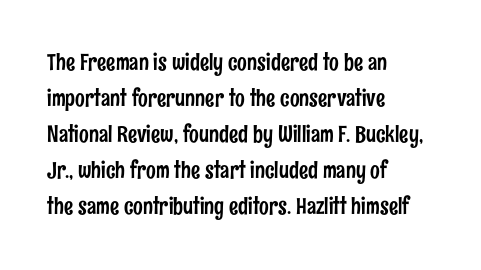
{"italic": "no", "underline": "no", "align": "left", "line_spacing": "normal", "line_spacing_ratio": 1.57, "letter_spacing": "normal", "letter_spacing_em": 0.0, "glyph_px": 23}
